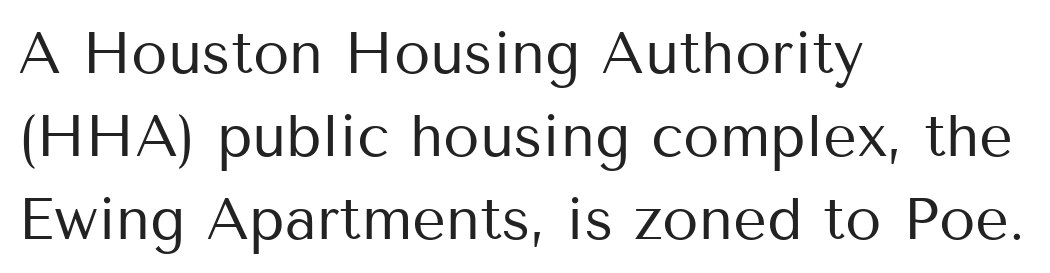
Q: Is the text bold? A: No.
Q: Is the text italic (slanted)? A: No, it is upright.
Q: Is the typeface a serif or a sans-serif typeface? A: Sans-serif.
Q: Is the text underlined? A: No.
Q: How is the paragraph aligned? A: Left-aligned.
Q: Is the spacing between letters normal or unusually wide? A: Normal.
Q: Is the spacing between lines tight, normal or loose? A: Normal.
Q: Width (condensed, normal, or wide)? A: Normal.
Q: Stroke contrast? A: Medium.
Q: x-height? A: Medium.
Q: Monospaced? A: No.
